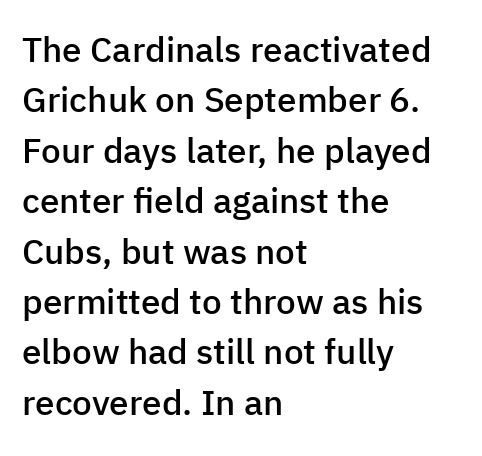
{"serif": "no", "italic": "no", "bold": "semi", "weight": "semibold", "width": "normal", "stroke_contrast": "low", "x_height": "medium", "monospaced": "no", "underline": "no", "align": "left", "line_spacing": "normal", "line_spacing_ratio": 1.44, "letter_spacing": "normal", "letter_spacing_em": 0.0, "glyph_px": 35}
